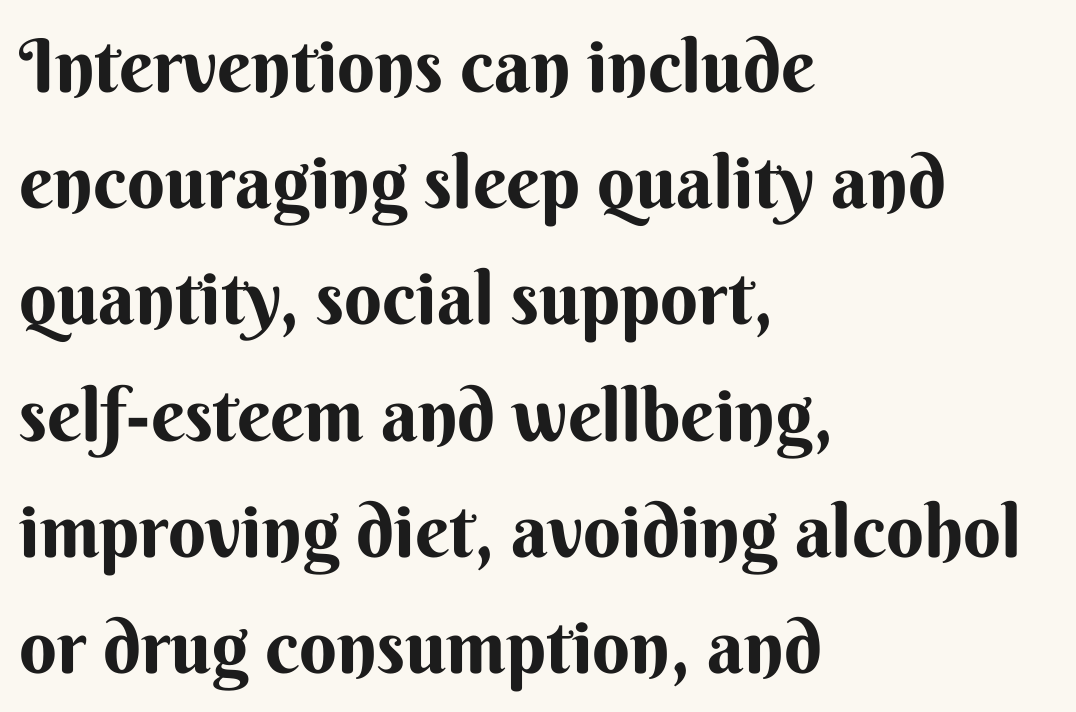
This sample is left-justified, so line endings fall wherever the words run out. Quick note: interline space is typical. Looks like regular typesetting: each glyph gets only the width it needs. Does extra space separate the letters? No, they use regular spacing. A bare baseline throughout the passage.
